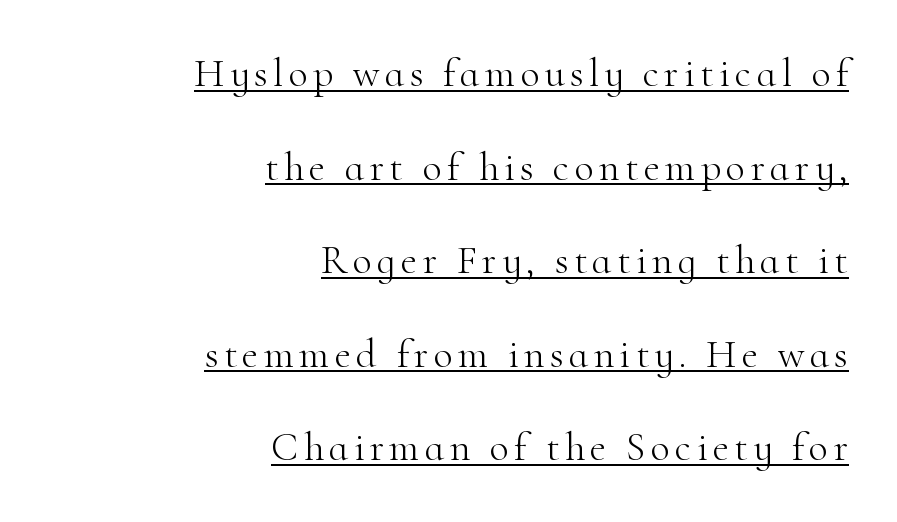
Q: Is the text bold? A: No.
Q: Is the text italic (slanted)? A: No, it is upright.
Q: Is the typeface a serif or a sans-serif typeface? A: Serif.
Q: Is the text underlined? A: Yes.
Q: How is the paragraph aligned? A: Right-aligned.
Q: Is the spacing between lines tight, normal or loose? A: Loose.
Q: Width (condensed, normal, or wide)? A: Normal.
Q: Stroke contrast? A: High.
Q: x-height? A: Small.
Q: Monospaced? A: No.
